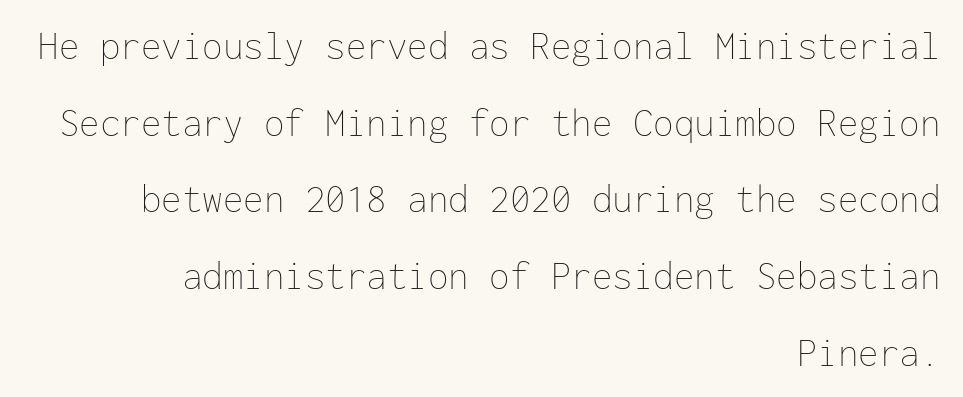
{"italic": "no", "bold": "no", "weight": "thin", "width": "normal", "stroke_contrast": "low", "x_height": "medium", "monospaced": "yes", "underline": "no", "align": "right", "line_spacing_ratio": 1.87, "letter_spacing": "normal", "letter_spacing_em": 0.0, "glyph_px": 41}
